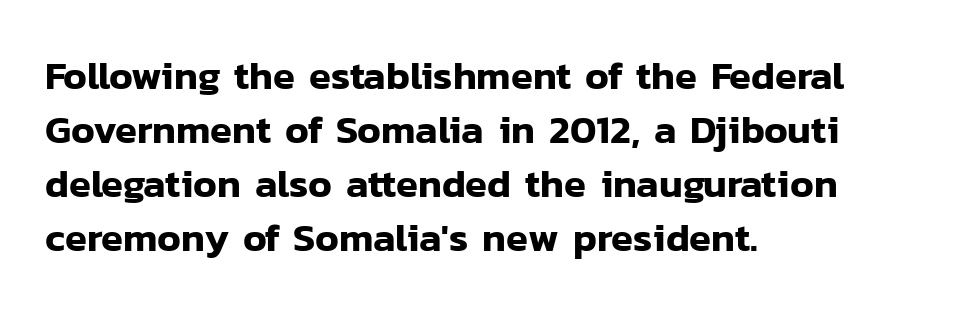
Q: Is the text italic (slanted)? A: No, it is upright.
Q: Is the typeface a serif or a sans-serif typeface? A: Sans-serif.
Q: Is the text underlined? A: No.
Q: How is the paragraph aligned? A: Left-aligned.
Q: Is the spacing between letters normal or unusually wide? A: Normal.
Q: Is the spacing between lines tight, normal or loose? A: Normal.
Q: Width (condensed, normal, or wide)? A: Normal.
Q: Stroke contrast? A: Low.
Q: x-height? A: Medium.
Q: Monospaced? A: No.
